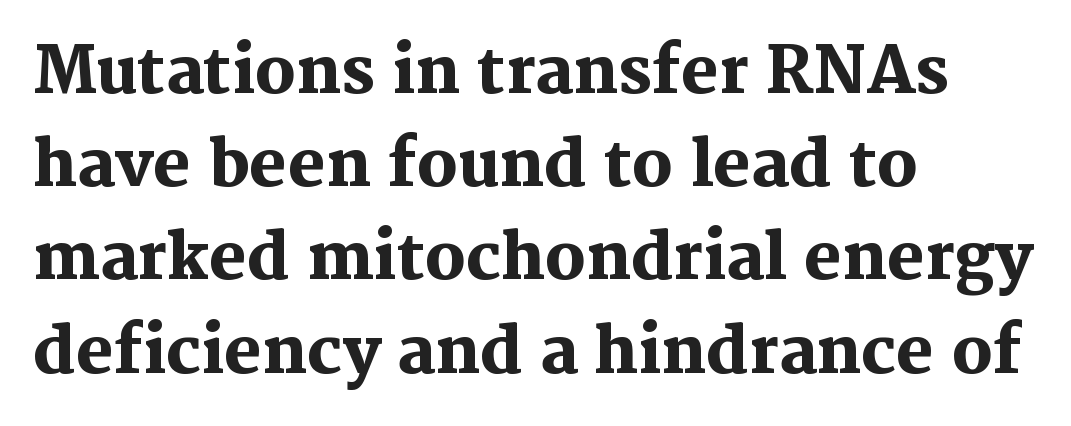
The space between consecutive lines is moderate. The passage shown is not underscored anywhere. The rendering shows small feet on the letterforms — a serif design. The letters advance in unequal steps, a hallmark of proportional type. This sample is left-justified, so line endings fall wherever the words run out.
